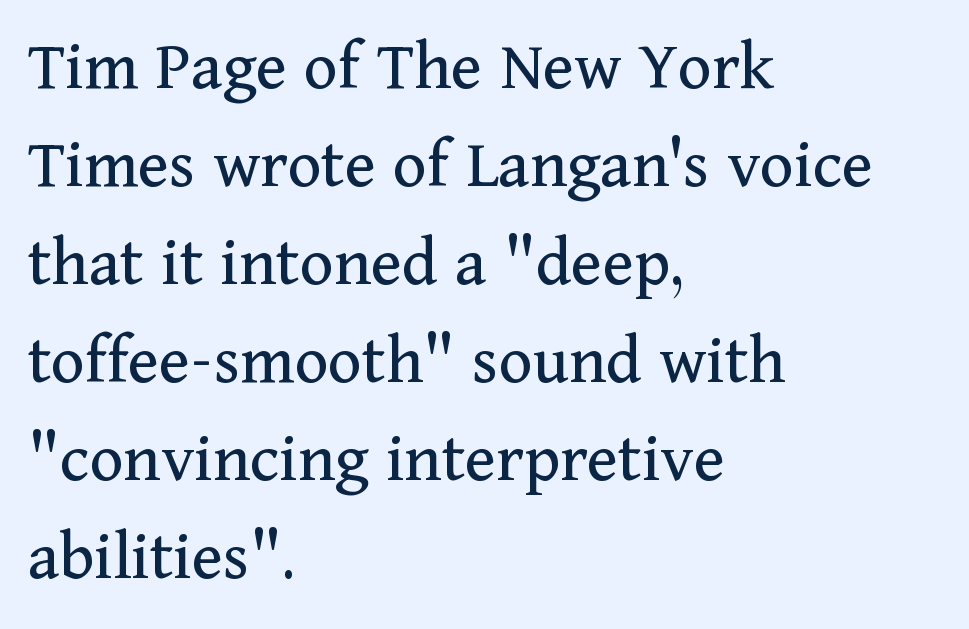
{"serif": "yes", "italic": "no", "bold": "no", "weight": "regular", "width": "normal", "stroke_contrast": "medium", "x_height": "medium", "monospaced": "no", "underline": "no", "align": "left", "line_spacing": "normal", "line_spacing_ratio": 1.36, "letter_spacing": "normal", "letter_spacing_em": 0.0, "glyph_px": 72}
